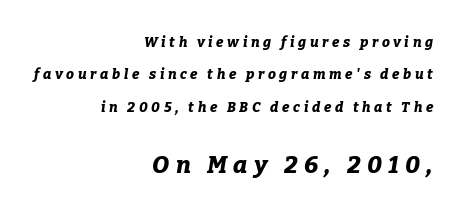
The image shows 24 px bold type, italic (leaning right); set right-aligned, loose line spacing (2.32x), unusually wide letter spacing (+0.26 em), not underlined; the second (bottom) block is 1.71x larger.
